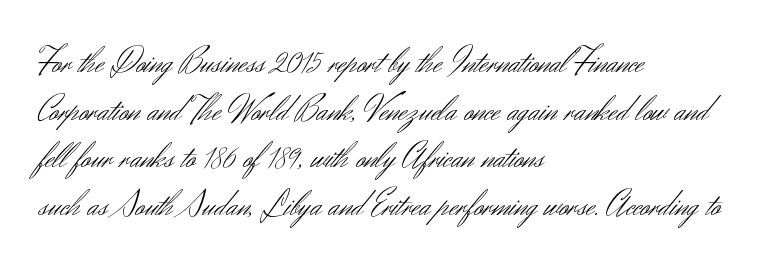
The passage shown is typed in a proportional face where columns would drift. This reads as an unemphasized weight, regular at the heaviest. A sans-serif font was chosen for this passage. A student would call this left alignment; a typographer would say flush left, rag right. Students, observe: this is what conventionally led text looks like.
